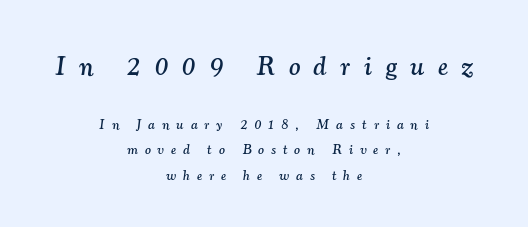
The tracking jumps out immediately: characters are airy and widely separated. A centered setting, common on invitations and titles, is used for this passage. Check under the words: just untouched page. This layout puts the oversized block above and the modest block below.
